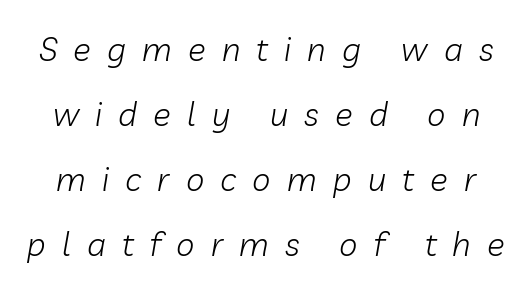
The image shows 33 px light type, italic (leaning right); set loose line spacing (1.97x), unusually wide letter spacing (+0.49 em), not underlined; low stroke contrast and a medium x-height.
